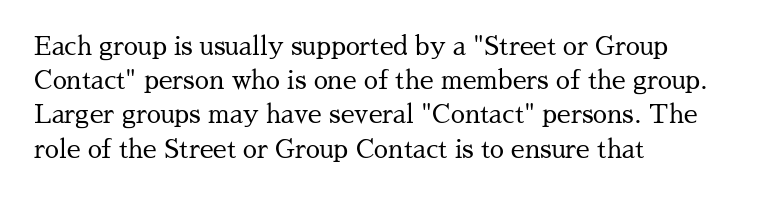
{"italic": "no", "bold": "no", "underline": "no", "align": "left", "line_spacing": "normal", "line_spacing_ratio": 1.37, "letter_spacing": "normal", "letter_spacing_em": 0.0, "glyph_px": 25}
